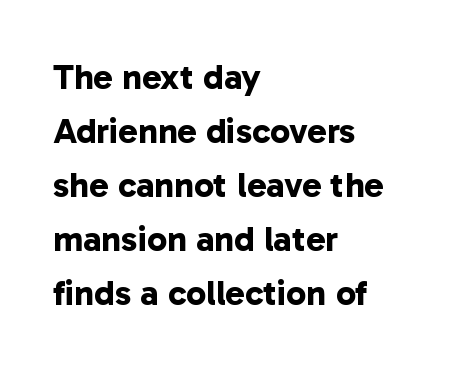
The strip under each line holds only bare page. Here the designer chose a conventional face with non-uniform glyph widths. Honestly, the letter spacing is just normal — you wouldn't notice it. Grotesque or geometric, the face here clearly has no serifs.
